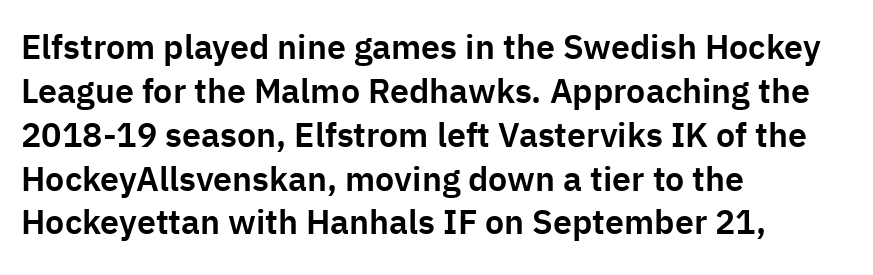
The image shows 34 px sans-serif type, upright; set left-aligned, normal line spacing (1.29x), normal letter spacing, not underlined; low stroke contrast and a medium x-height.
